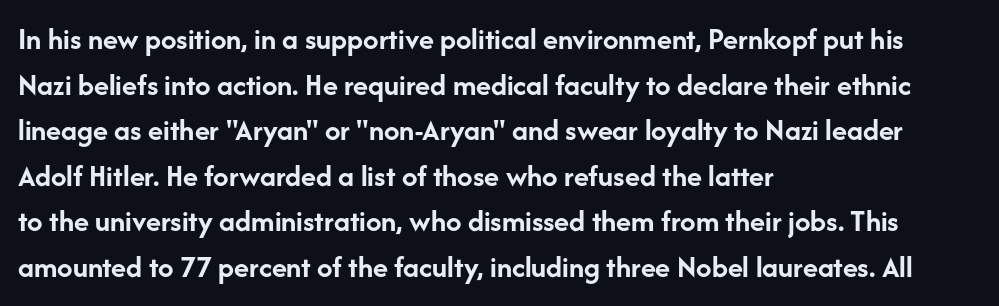
The image shows 31 px semibold sans-serif type, upright; set left-aligned, normal line spacing (1.47x), normal letter spacing, not underlined; low stroke contrast and a medium x-height.
